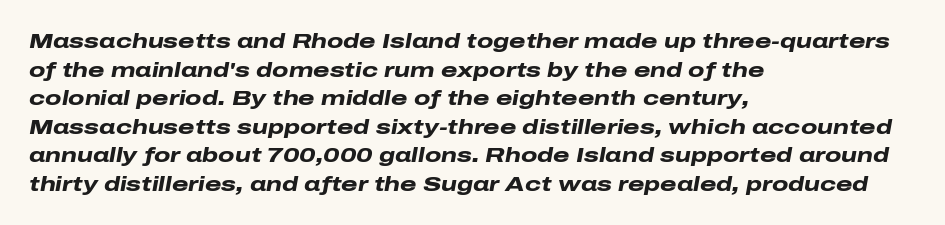
{"italic": "yes", "lean": "right", "slant_degrees": 10, "bold": "yes", "underline": "no", "align": "left", "line_spacing": "normal", "line_spacing_ratio": 1.36, "letter_spacing": "normal", "letter_spacing_em": 0.0, "glyph_px": 21}
